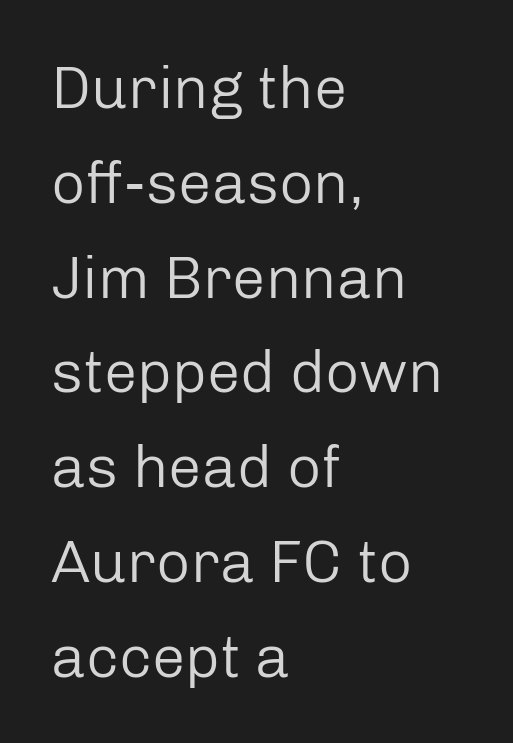
{"serif": "no", "italic": "no", "bold": "no", "weight": "regular", "width": "normal", "stroke_contrast": "low", "x_height": "medium", "monospaced": "no", "underline": "no", "align": "left", "line_spacing": "normal", "line_spacing_ratio": 1.58, "letter_spacing": "normal", "letter_spacing_em": 0.0, "glyph_px": 60}
